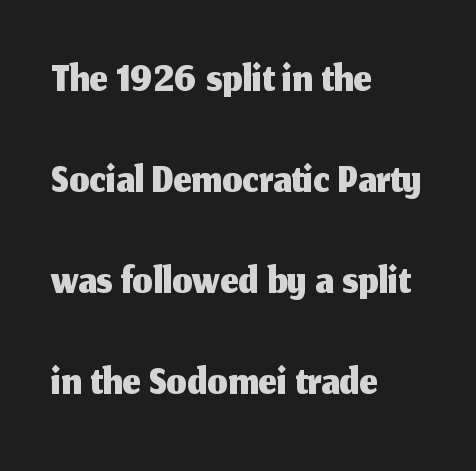
Q: Is the text italic (slanted)? A: No, it is upright.
Q: Is the typeface a serif or a sans-serif typeface? A: Sans-serif.
Q: Is the text underlined? A: No.
Q: How is the paragraph aligned? A: Left-aligned.
Q: Is the spacing between letters normal or unusually wide? A: Normal.
Q: Is the spacing between lines tight, normal or loose? A: Normal.
Q: Width (condensed, normal, or wide)? A: Normal.
Q: Stroke contrast? A: Medium.
Q: x-height? A: Medium.
Q: Monospaced? A: No.
